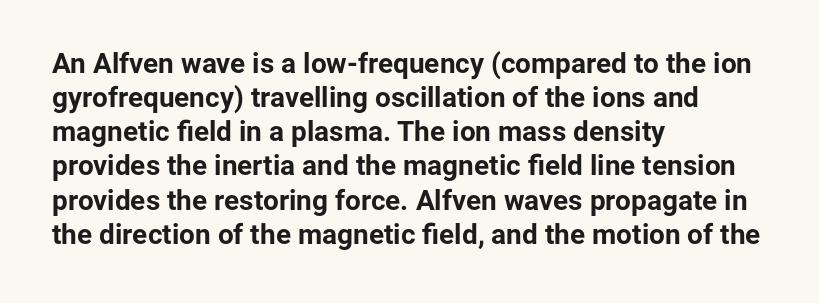
The image shows 28 px bold sans-serif type, upright; set left-aligned, line spacing 1.22x, normal letter spacing, not underlined; low stroke contrast and a medium x-height.
